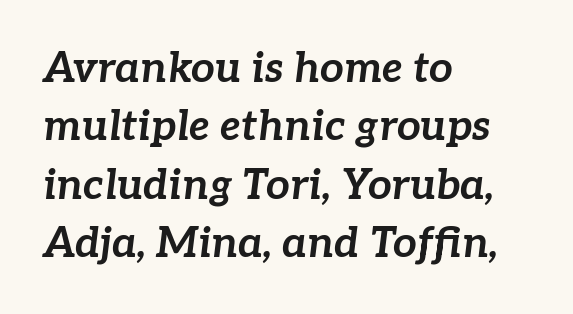
The image shows 42 px bold type, italic (leaning right); set left-aligned, normal line spacing (1.39x), normal letter spacing, not underlined; low stroke contrast and a medium x-height.
